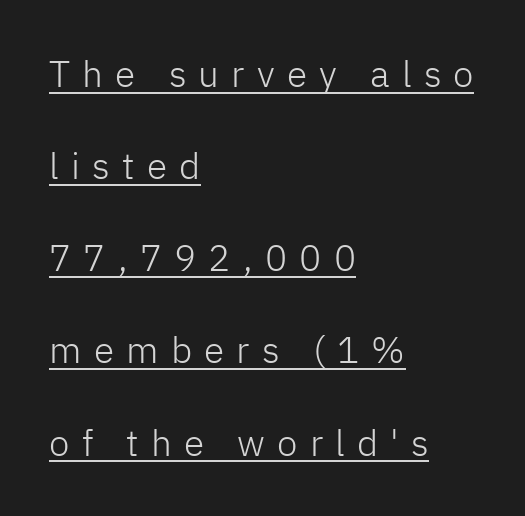
Q: Is the text bold? A: No.
Q: Is the text italic (slanted)? A: No, it is upright.
Q: Is the typeface a serif or a sans-serif typeface? A: Sans-serif.
Q: Is the text underlined? A: Yes.
Q: How is the paragraph aligned? A: Left-aligned.
Q: Is the spacing between letters normal or unusually wide? A: Unusually wide.
Q: Is the spacing between lines tight, normal or loose? A: Loose.
Q: Width (condensed, normal, or wide)? A: Normal.
Q: Stroke contrast? A: Low.
Q: x-height? A: Medium.
Q: Monospaced? A: No.
